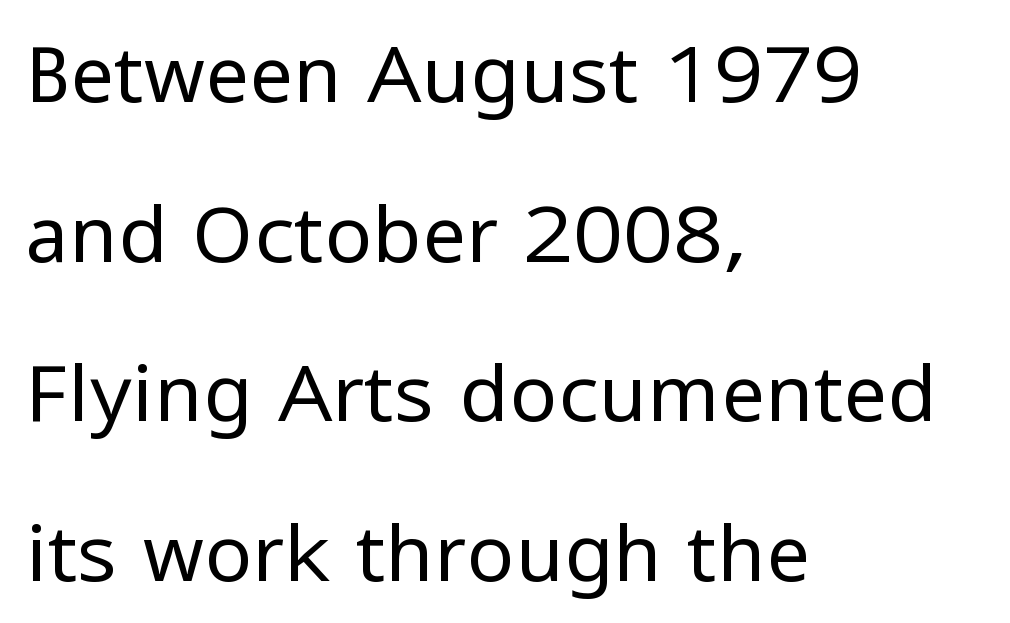
The image shows 79 px regular-weight sans-serif type, upright; set left-aligned, loose line spacing (2.02x), normal letter spacing, not underlined; low stroke contrast and a medium x-height.
